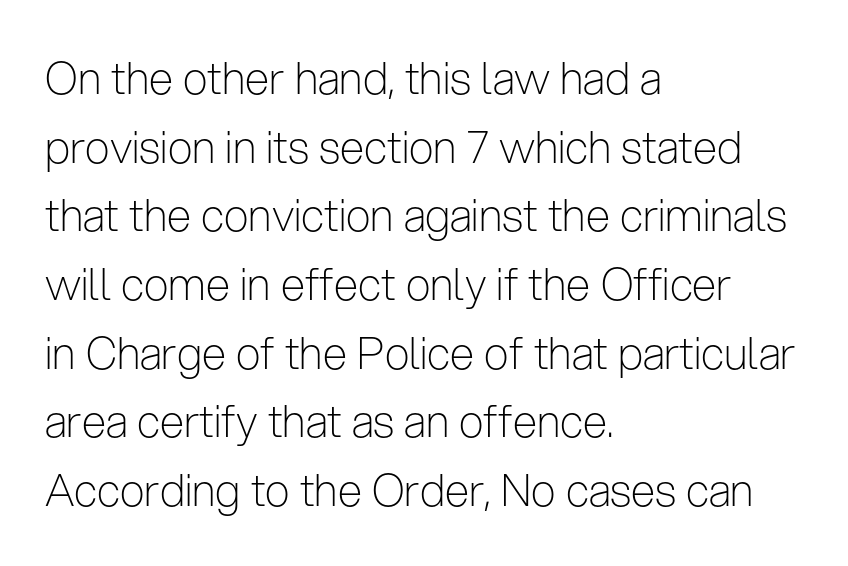
The image shows 44 px light, condensed sans-serif type, upright; set left-aligned, normal line spacing (1.56x), normal letter spacing, not underlined; low stroke contrast and a medium x-height.
